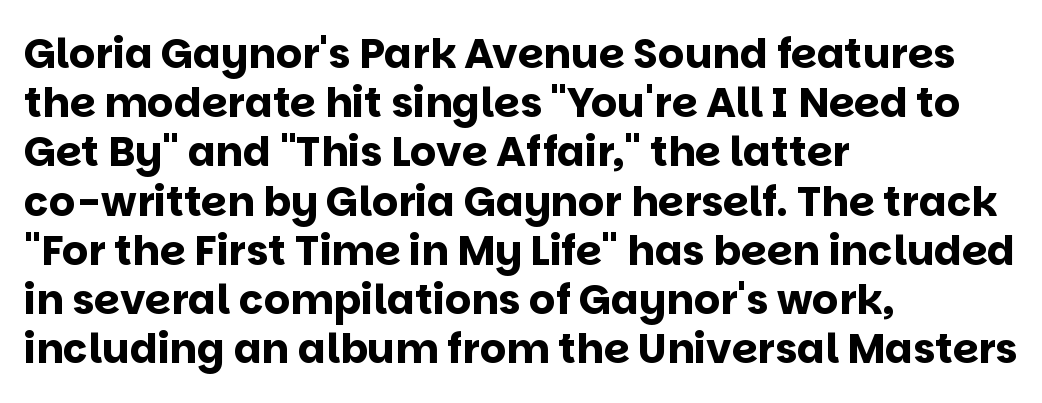
{"serif": "no", "italic": "no", "bold": "yes", "weight": "bold", "width": "normal", "stroke_contrast": "low", "x_height": "large", "monospaced": "no", "underline": "no", "align": "left", "line_spacing_ratio": 1.2, "letter_spacing": "normal", "letter_spacing_em": 0.0, "glyph_px": 41}
